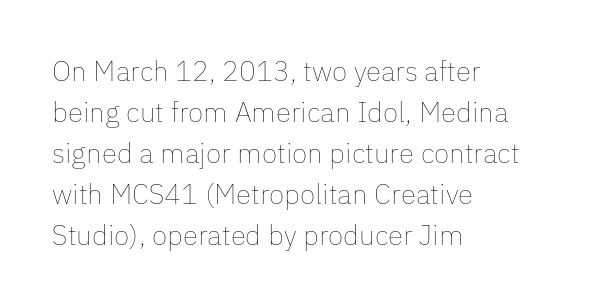
The image shows 28 px thin type, upright; set left-aligned, normal line spacing (1.46x), normal letter spacing, not underlined; low stroke contrast and a medium x-height.
